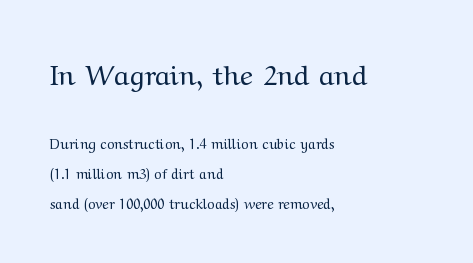
Check the space under the baseline: it is left empty. Varying glyph widths throughout — classic text-font behaviour. Notice the wide empty band between every row — that's loose leading. I'd call this a serif setting — the letters wear small feet.
